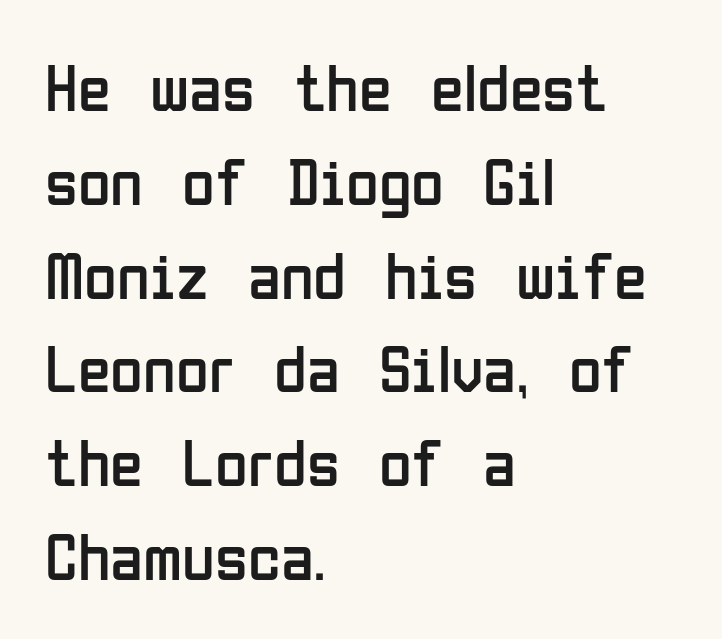
These lines are rendered in a variable-pitch font. Whoever set this chose a conventional vertical rhythm. The specimen reads as upright at a glance. The paragraph has a hard left edge and a soft right edge. The foot of each line stays bare and open.
